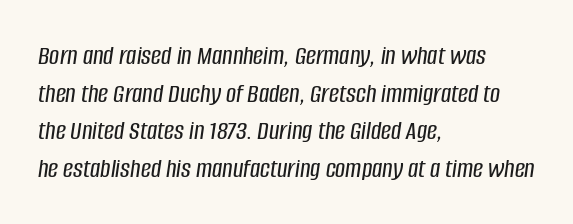
Style check: oblique. Is this a fixed-width face? No — the glyphs have proportional, varying widths. Is the block centered? No — it sits flush against the left margin. Letter spacing: default.
